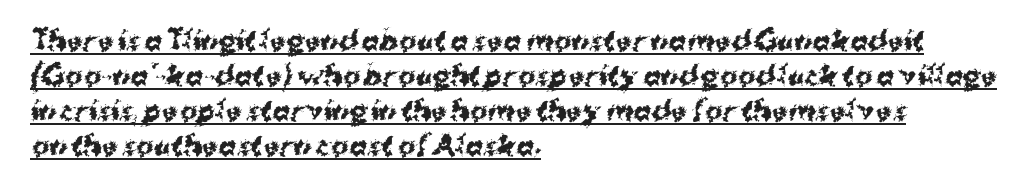
Students, observe: this is what conventionally led text looks like. This rendering leaves character spacing at its baseline value. If you drew a ruler down the left edge, every line would touch it.
